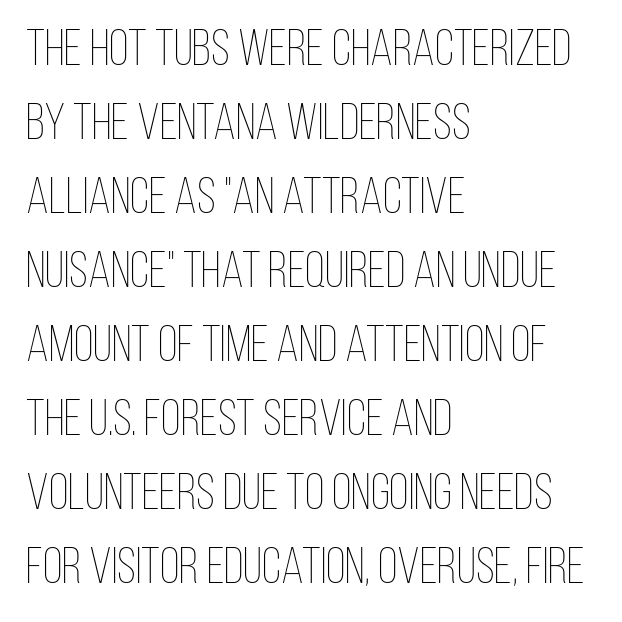
Q: Is the text bold? A: No.
Q: Is the text italic (slanted)? A: No, it is upright.
Q: Is the text underlined? A: No.
Q: How is the paragraph aligned? A: Left-aligned.
Q: Is the spacing between letters normal or unusually wide? A: Normal.
Q: Is the spacing between lines tight, normal or loose? A: Normal.
Q: Width (condensed, normal, or wide)? A: Condensed.
Q: Stroke contrast? A: Low.
Q: x-height? A: Large.
Q: Monospaced? A: No.
